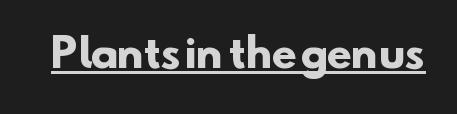
Each word holds together tightly as a unit, with standard inter-letter gaps. Nope, no serifs anywhere on these letters. Do the characters align in a grid? No, the font is proportional. Bold? Absolutely — the strokes are thick and heavy. Underlining? Definitely there.
